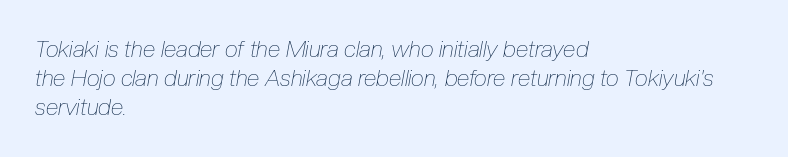
The image shows 23 px text type, italic (leaning right); set left-aligned, normal line spacing (1.27x), normal letter spacing, not underlined.
